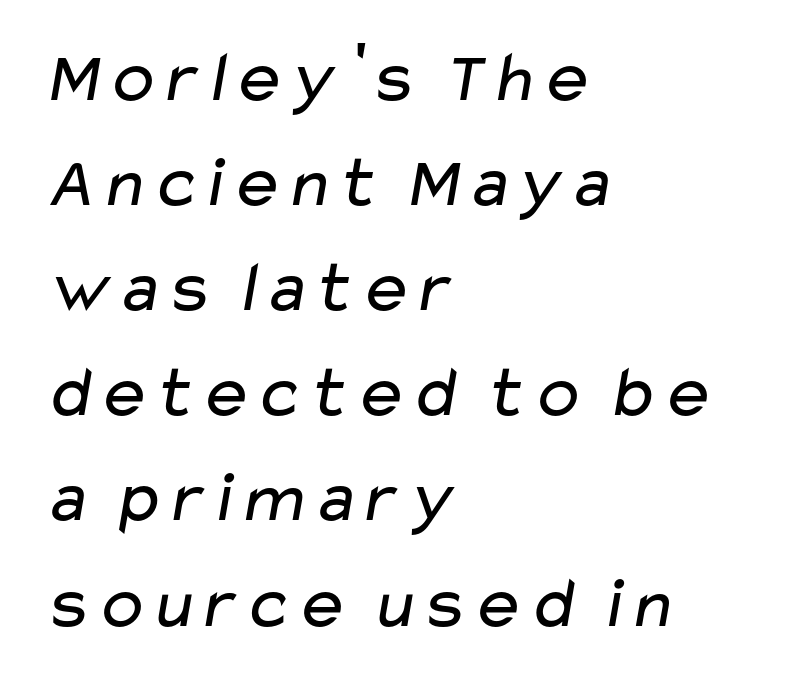
Honestly, there is no underline to notice here at all. Note: no serifs on the glyphs. Stems here are at most as thick as an everyday book face. Default kerning and tracking; the words read as compact shapes. These lines are set flush left with a ragged right edge.
